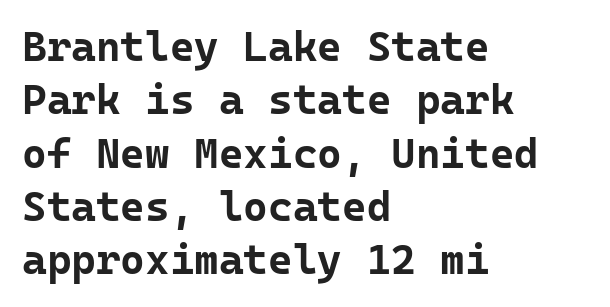
Q: Is the text bold? A: Yes.
Q: Is the text italic (slanted)? A: No, it is upright.
Q: Is the typeface a serif or a sans-serif typeface? A: Sans-serif.
Q: Is the text underlined? A: No.
Q: How is the paragraph aligned? A: Left-aligned.
Q: Is the spacing between letters normal or unusually wide? A: Normal.
Q: Is the spacing between lines tight, normal or loose? A: Normal.
Q: Width (condensed, normal, or wide)? A: Normal.
Q: Stroke contrast? A: Low.
Q: x-height? A: Medium.
Q: Monospaced? A: Yes.
